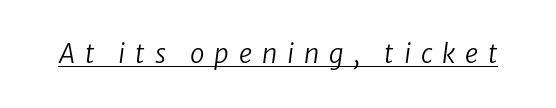
Inter-character spacing is expanded well beyond the font's built-in metrics. The typesetter has applied underlining to the passage shown. Ink coverage per letter is moderate at most. Slant detected: the letters are inclined.
